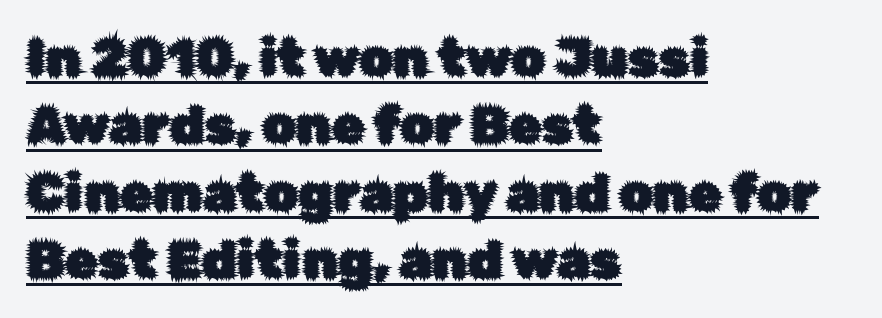
Decoration check: the copy is underlined. The letters stand upright; this is a roman face. The letters carry no serifs — their stems end cleanly without finishing strokes. Line beginnings align vertically; line endings do not. This sample uses plain, unmodified letter spacing.
